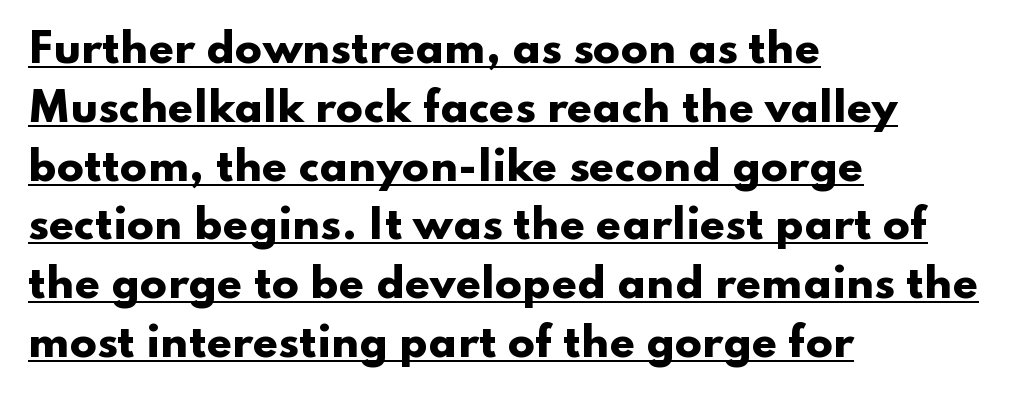
Is this a fixed-width face? No — the glyphs have proportional, varying widths. Short note: letters normally spaced. In designer terms, the underline attribute is active on this setting. The typesetting leans heavy: a genuine bold. Notice how descenders clear the ascenders below comfortably — that's standard leading.
